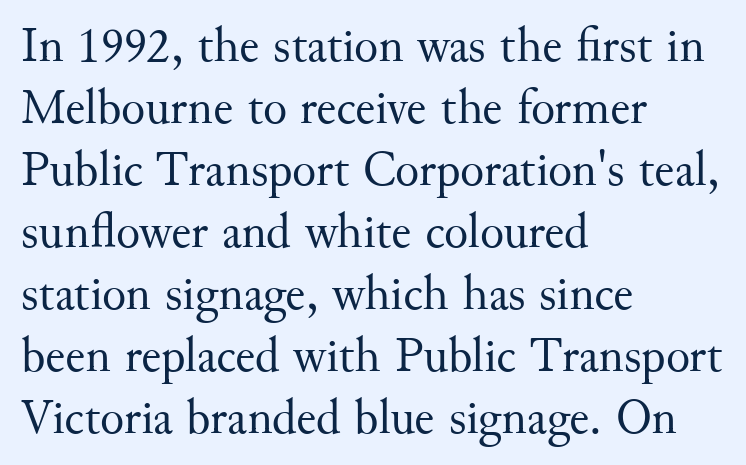
The image shows 50 px regular-weight serif type, upright; set left-aligned, line spacing 1.24x, normal letter spacing, not underlined; medium stroke contrast and a small x-height.
